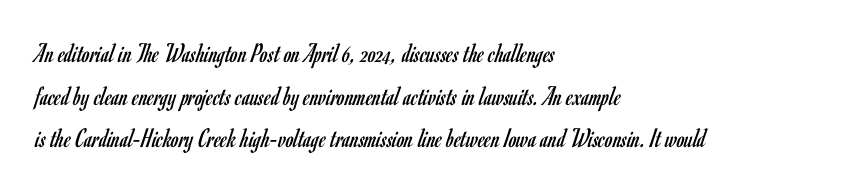
The image shows 28 px regular-weight, condensed sans-serif type; set left-aligned, normal line spacing (1.52x), normal letter spacing, not underlined; low stroke contrast and a small x-height.
